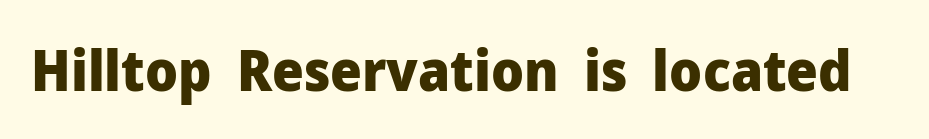
Each letter keeps its own natural width here, so spacing adapts to shape. The space directly below the letters is spotless. Between one letter and the next there's only the usual sliver of space. The type sits square on the baseline with zero lean. This is heavy type, rendered in bold. Font category for this specimen: sans-serif.
